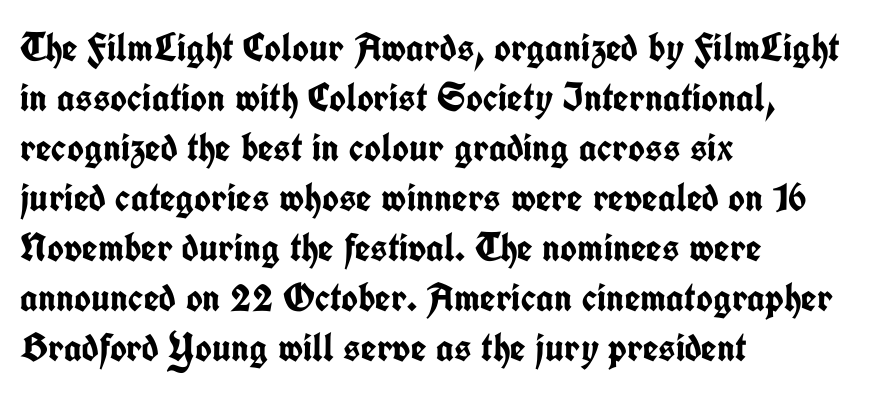
The image shows 40 px semibold, condensed sans-serif type, upright; set left-aligned, normal line spacing (1.25x), normal letter spacing, not underlined; low stroke contrast and a medium x-height.
